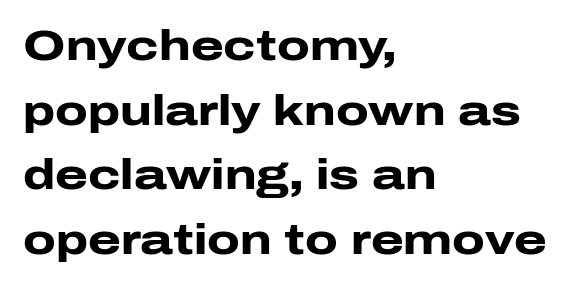
{"serif": "no", "italic": "no", "bold": "yes", "weight": "heavy", "width": "wide", "stroke_contrast": "low", "x_height": "medium", "monospaced": "no", "underline": "no", "align": "left", "line_spacing": "normal", "line_spacing_ratio": 1.54, "letter_spacing": "normal", "letter_spacing_em": 0.0, "glyph_px": 42}
